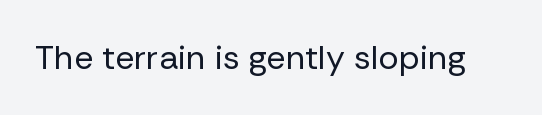
The image shows 34 px regular-weight sans-serif type, upright; set normal letter spacing, not underlined; low stroke contrast and a medium x-height.
